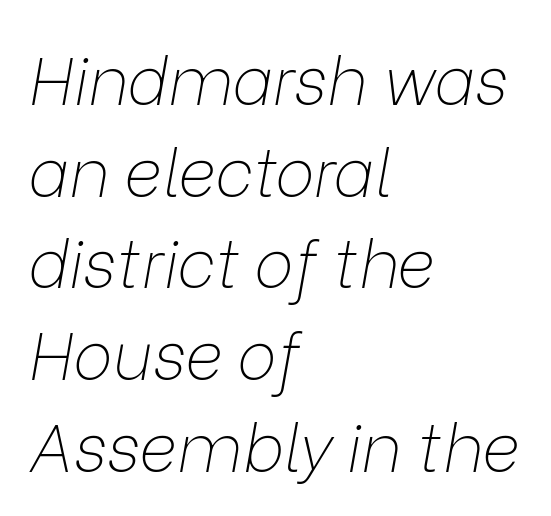
{"italic": "yes", "lean": "right", "slant_degrees": 9, "bold": "no", "weight": "thin", "width": "normal", "stroke_contrast": "low", "x_height": "medium", "monospaced": "no", "underline": "no", "align": "left", "line_spacing": "normal", "line_spacing_ratio": 1.39, "letter_spacing": "normal", "letter_spacing_em": 0.0, "glyph_px": 66}
